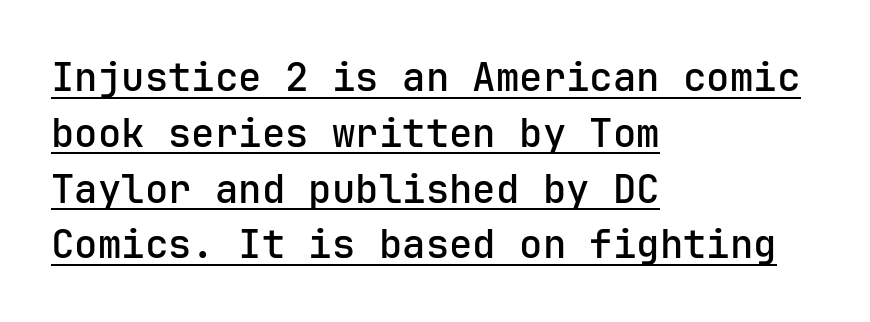
The image shows 39 px semibold sans-serif type, upright; set left-aligned, normal line spacing (1.43x), normal letter spacing, underlined; low stroke contrast and a medium x-height.
